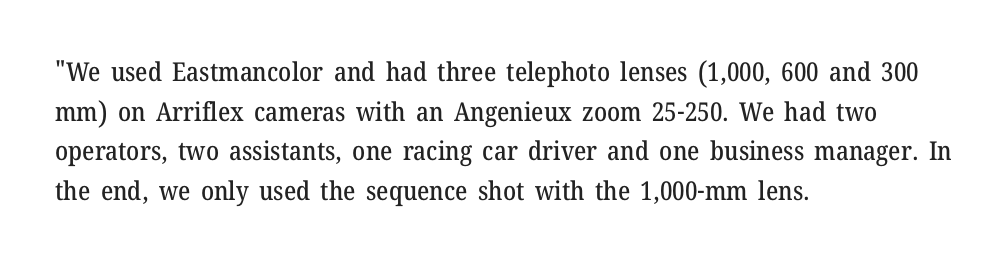
{"italic": "no", "underline": "no", "align": "left", "line_spacing": "normal", "line_spacing_ratio": 1.52, "letter_spacing": "normal", "letter_spacing_em": 0.0, "glyph_px": 26}
